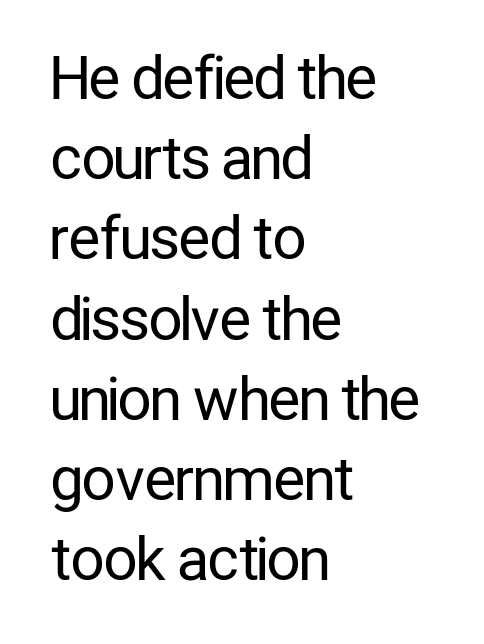
Q: Is the text bold? A: No.
Q: Is the text italic (slanted)? A: No, it is upright.
Q: Is the typeface a serif or a sans-serif typeface? A: Sans-serif.
Q: Is the text underlined? A: No.
Q: How is the paragraph aligned? A: Left-aligned.
Q: Is the spacing between letters normal or unusually wide? A: Normal.
Q: Is the spacing between lines tight, normal or loose? A: Normal.
Q: Width (condensed, normal, or wide)? A: Condensed.
Q: Stroke contrast? A: Low.
Q: x-height? A: Medium.
Q: Monospaced? A: No.
